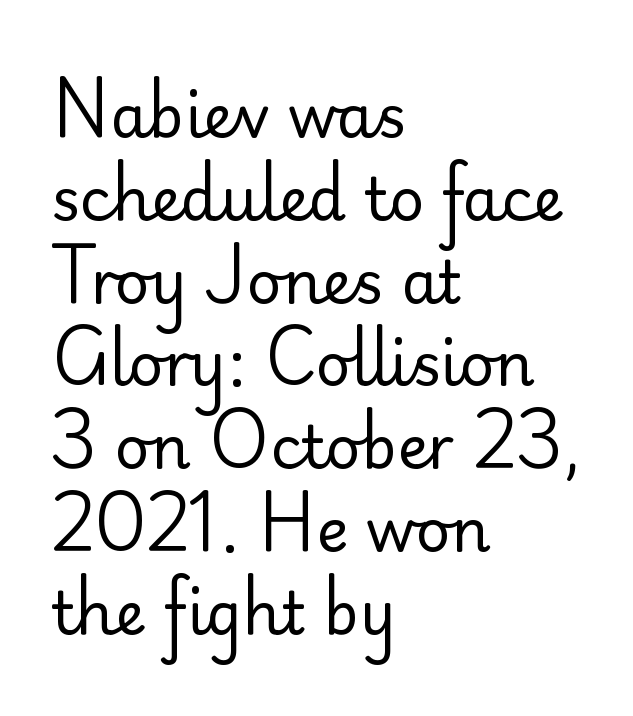
{"serif": "no", "italic": "no", "bold": "no", "weight": "regular", "width": "normal", "stroke_contrast": "low", "x_height": "small", "monospaced": "no", "underline": "no", "align": "left", "line_spacing": "normal", "line_spacing_ratio": 1.38, "letter_spacing": "normal", "letter_spacing_em": 0.0, "glyph_px": 60}
